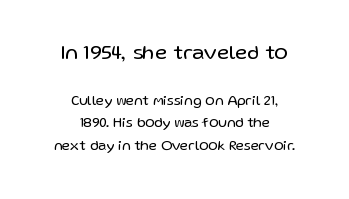
Q: Is the text bold? A: No.
Q: Is the text italic (slanted)? A: No, it is upright.
Q: Is the text underlined? A: No.
Q: How is the paragraph aligned? A: Centered.
Q: Is the spacing between letters normal or unusually wide? A: Normal.
Q: Is the spacing between lines tight, normal or loose? A: Normal.
Q: Which block of text is set in a larger size, the first (top) or the second (bottom)? A: The first (top) one.
